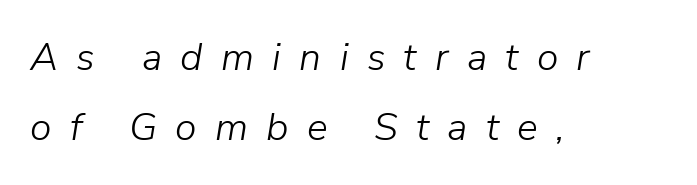
Q: Is the text bold? A: No.
Q: Is the text italic (slanted)? A: Yes, it leans right by about 9 degrees.
Q: Is the text underlined? A: No.
Q: How is the paragraph aligned? A: Left-aligned.
Q: Is the spacing between letters normal or unusually wide? A: Unusually wide.
Q: Width (condensed, normal, or wide)? A: Normal.
Q: Stroke contrast? A: Low.
Q: x-height? A: Medium.
Q: Monospaced? A: No.
